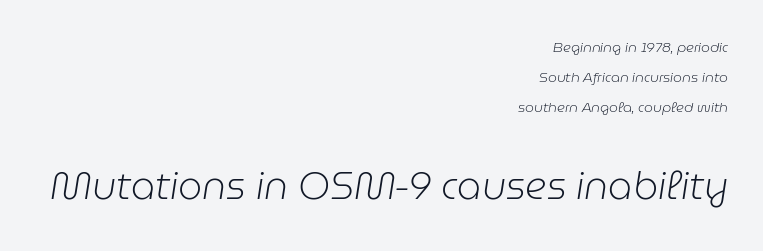
{"italic": "yes", "lean": "right", "slant_degrees": 9, "bold": "no", "weight": "light", "width": "normal", "stroke_contrast": "low", "x_height": "medium", "monospaced": "no", "underline": "no", "align": "right", "line_spacing": "loose", "line_spacing_ratio": 2.13, "letter_spacing": "normal", "letter_spacing_em": 0.0, "larger_block": "second", "size_ratio": 2.71, "glyph_px": 38}
